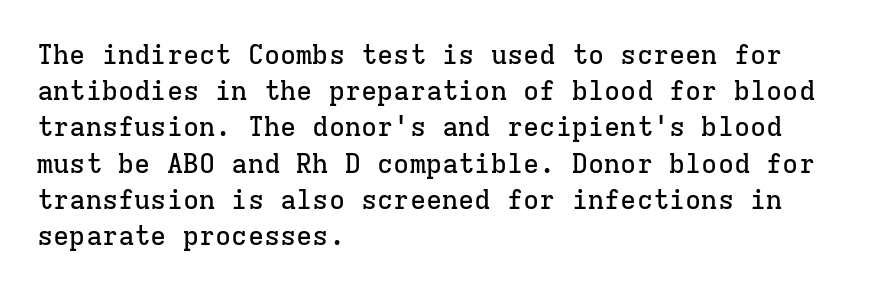
{"italic": "no", "underline": "no", "align": "left", "line_spacing": "normal", "line_spacing_ratio": 1.34, "letter_spacing": "normal", "letter_spacing_em": 0.0, "glyph_px": 27}
